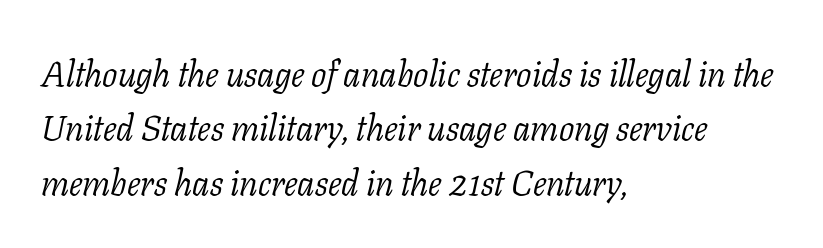
The image shows 36 px light serif type, italic (leaning right); set left-aligned, normal line spacing (1.51x), normal letter spacing, not underlined; low stroke contrast and a medium x-height.
